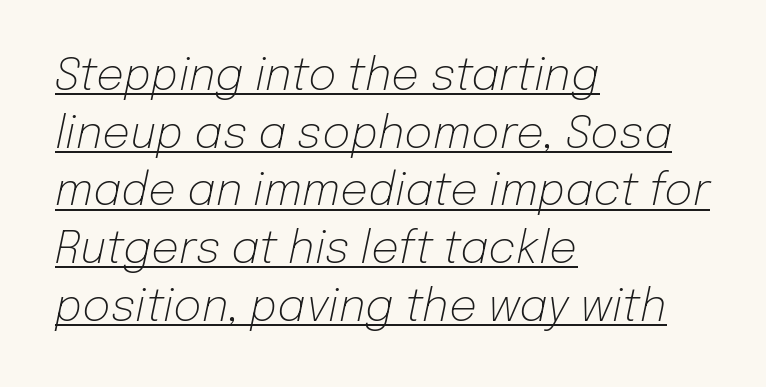
{"italic": "yes", "lean": "right", "slant_degrees": 12, "bold": "no", "weight": "light", "width": "normal", "stroke_contrast": "low", "x_height": "medium", "monospaced": "no", "underline": "yes", "align": "left", "line_spacing": "normal", "line_spacing_ratio": 1.31, "letter_spacing": "normal", "letter_spacing_em": 0.0, "glyph_px": 44}
